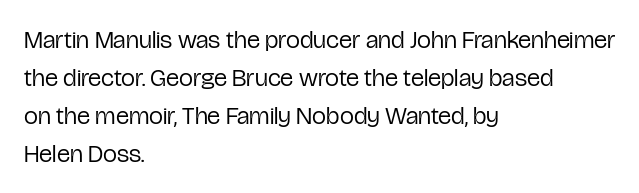
{"italic": "no", "bold": "no", "underline": "no", "align": "left", "line_spacing": "normal", "line_spacing_ratio": 1.52, "letter_spacing": "normal", "letter_spacing_em": 0.0, "glyph_px": 25}
